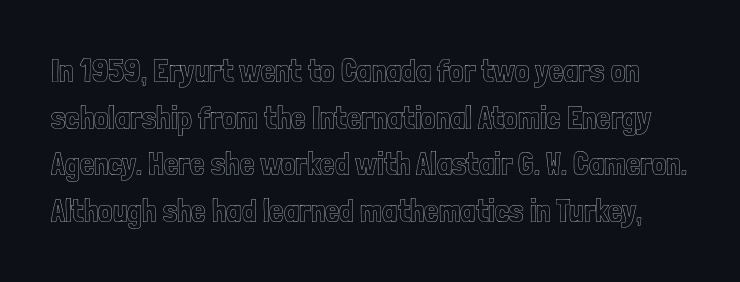
The image shows 32 px condensed type, upright; set normal line spacing (1.46x), normal letter spacing, not underlined; a medium x-height.
